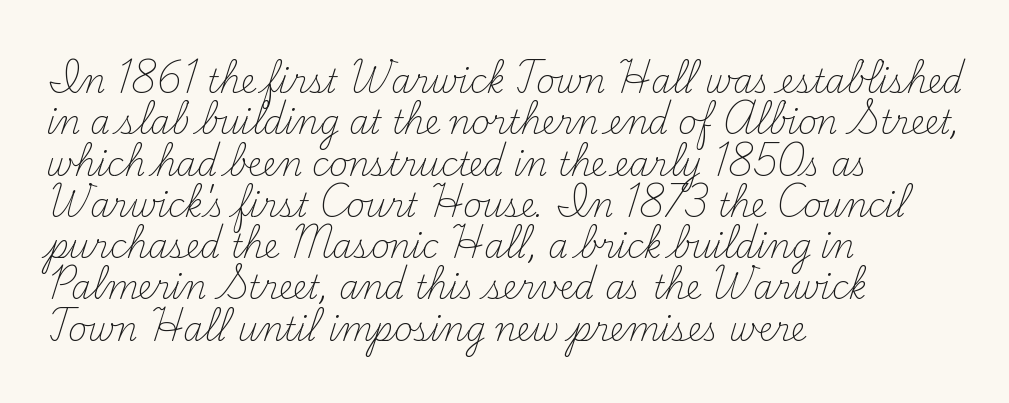
The image shows 32 px light type; set left-aligned, normal line spacing (1.29x), normal letter spacing, not underlined; medium stroke contrast and a small x-height.
